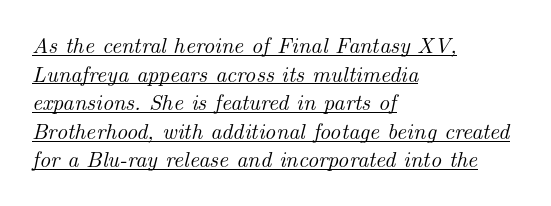
The image shows 22 px text type, italic (leaning right); set left-aligned, normal line spacing (1.3x), normal letter spacing, underlined.
